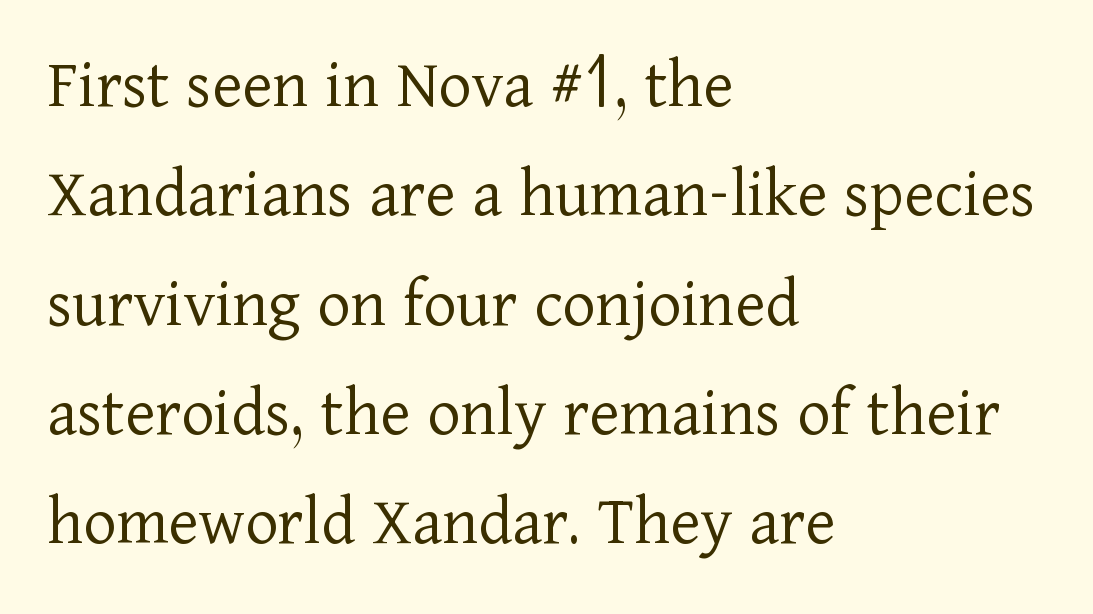
Q: Is the text bold? A: No.
Q: Is the text italic (slanted)? A: No, it is upright.
Q: Is the typeface a serif or a sans-serif typeface? A: Serif.
Q: Is the text underlined? A: No.
Q: How is the paragraph aligned? A: Left-aligned.
Q: Is the spacing between letters normal or unusually wide? A: Normal.
Q: Is the spacing between lines tight, normal or loose? A: Normal.
Q: Width (condensed, normal, or wide)? A: Normal.
Q: Stroke contrast? A: Low.
Q: x-height? A: Medium.
Q: Monospaced? A: No.
